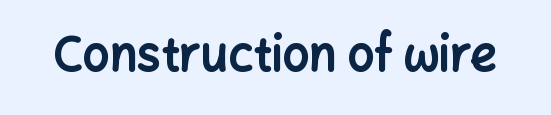
The image shows 47 px bold sans-serif type, upright; set normal letter spacing, not underlined; low stroke contrast and a medium x-height.
